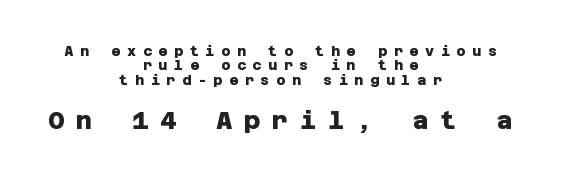
{"bold": "yes", "underline": "no", "align": "center", "line_spacing": "tight", "line_spacing_ratio": 1.02, "letter_spacing": "wide", "letter_spacing_em": 0.47, "larger_block": "second", "size_ratio": 1.79, "glyph_px": 25}
